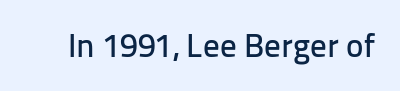
Is the letter spacing exaggerated? No — it looks like the ordinary default. A clean baseline with only descenders dipping below it. Is this a sans? Yes — the strokes have no serifs. Character widths vary here, with narrow letters taking less room than wide ones. Unlike italic type, these characters show no tilt at all.
